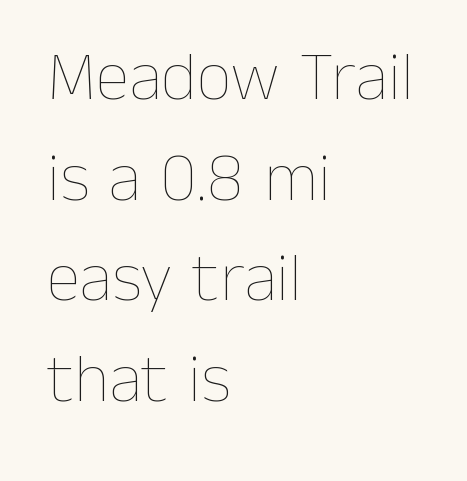
Words float on clear page, feet unadorned. The typography opts for an upright posture over an oblique one. This sample has the flowing, uneven cadence of proportional lettering. Stems here are at most as thick as an everyday book face. All the whitespace from short lines collects on the right.
